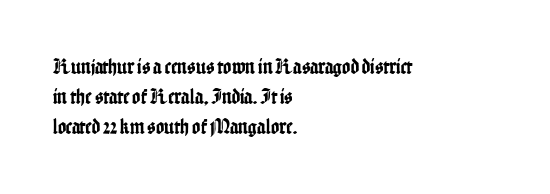
Q: Is the text italic (slanted)? A: No, it is upright.
Q: Is the text underlined? A: No.
Q: How is the paragraph aligned? A: Left-aligned.
Q: Is the spacing between letters normal or unusually wide? A: Normal.
Q: Is the spacing between lines tight, normal or loose? A: Normal.
